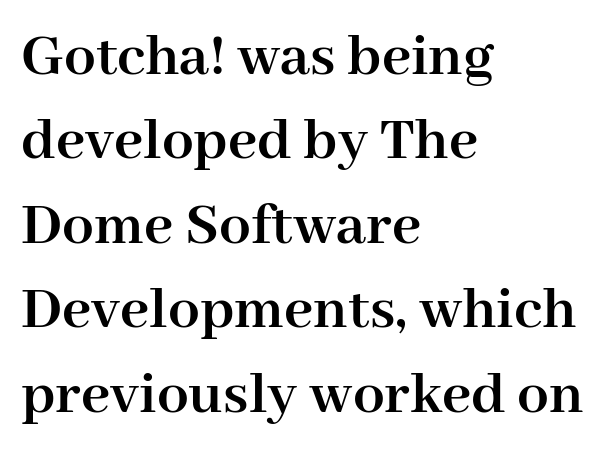
Q: Is the text bold? A: Yes.
Q: Is the text italic (slanted)? A: No, it is upright.
Q: Is the typeface a serif or a sans-serif typeface? A: Serif.
Q: Is the text underlined? A: No.
Q: How is the paragraph aligned? A: Left-aligned.
Q: Is the spacing between letters normal or unusually wide? A: Normal.
Q: Is the spacing between lines tight, normal or loose? A: Normal.
Q: Width (condensed, normal, or wide)? A: Normal.
Q: Stroke contrast? A: High.
Q: x-height? A: Medium.
Q: Monospaced? A: No.
